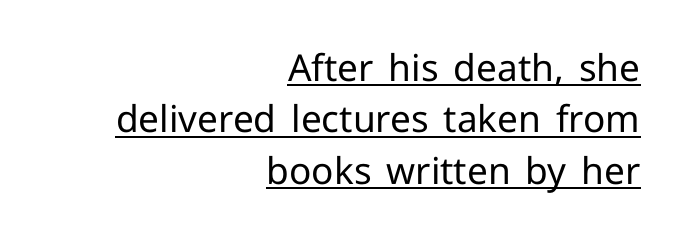
Q: Is the text bold? A: No.
Q: Is the text italic (slanted)? A: No, it is upright.
Q: Is the typeface a serif or a sans-serif typeface? A: Sans-serif.
Q: Is the text underlined? A: Yes.
Q: How is the paragraph aligned? A: Right-aligned.
Q: Is the spacing between letters normal or unusually wide? A: Normal.
Q: Is the spacing between lines tight, normal or loose? A: Normal.
Q: Width (condensed, normal, or wide)? A: Normal.
Q: Stroke contrast? A: Low.
Q: x-height? A: Medium.
Q: Monospaced? A: No.
